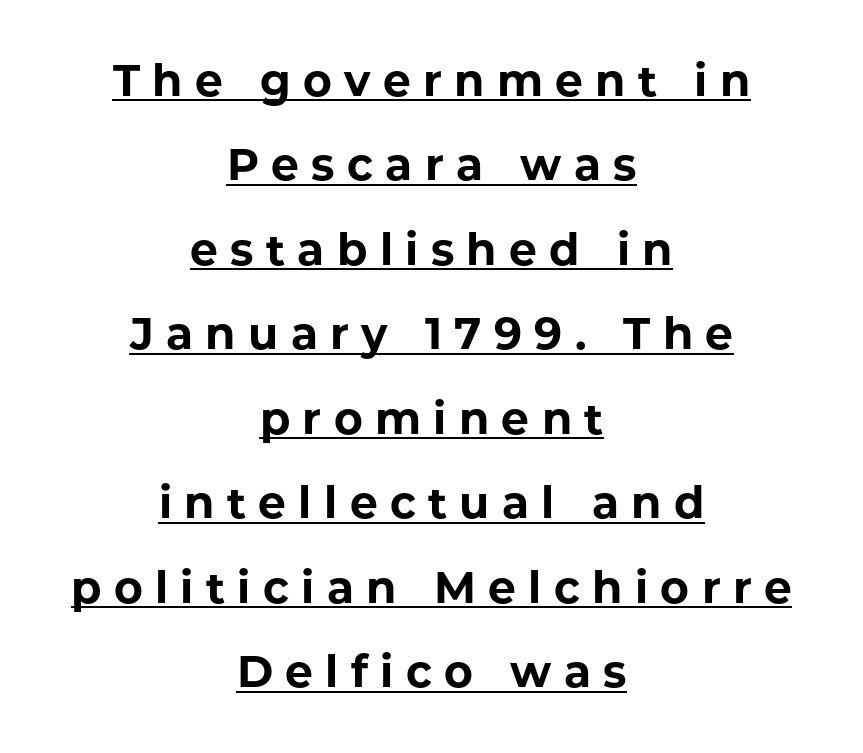
Stroke terminals: plain, sans-serif. The designer dialed line spacing up above the default. The face used here is proportionally spaced, like ordinary book or web type. The string is rendered with underlining switched on. What weight is shown? A full bold with thick strokes. Here the glyphs are tracked loosely, breaking word shapes into spaced letters.
